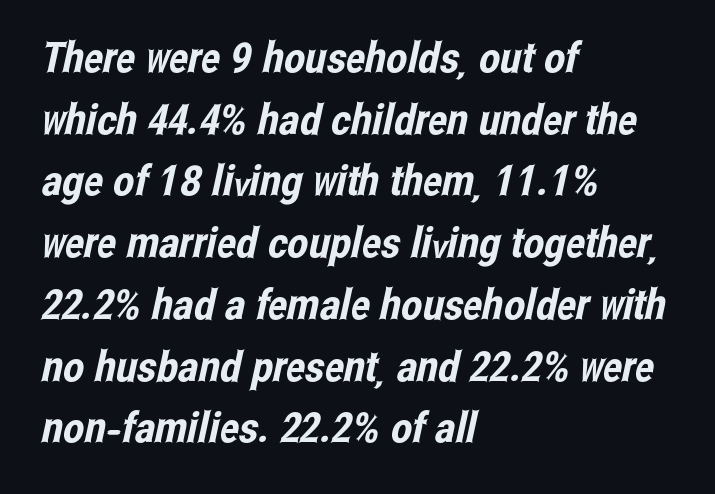
{"serif": "no", "width": "condensed", "stroke_contrast": "low", "x_height": "medium", "monospaced": "no", "underline": "no", "align": "left", "line_spacing": "normal", "line_spacing_ratio": 1.47, "letter_spacing": "normal", "letter_spacing_em": 0.0, "glyph_px": 42}
